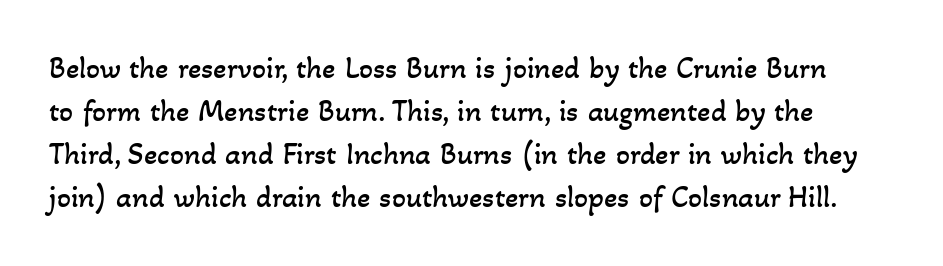
Is the letter spacing exaggerated? No — it looks like the ordinary default. Beneath every word, the page is bare. Heft: none added — not bold. One glance says typical: line gaps are just what's usual. The rendering uses natural spacing where letterforms have individual widths.
